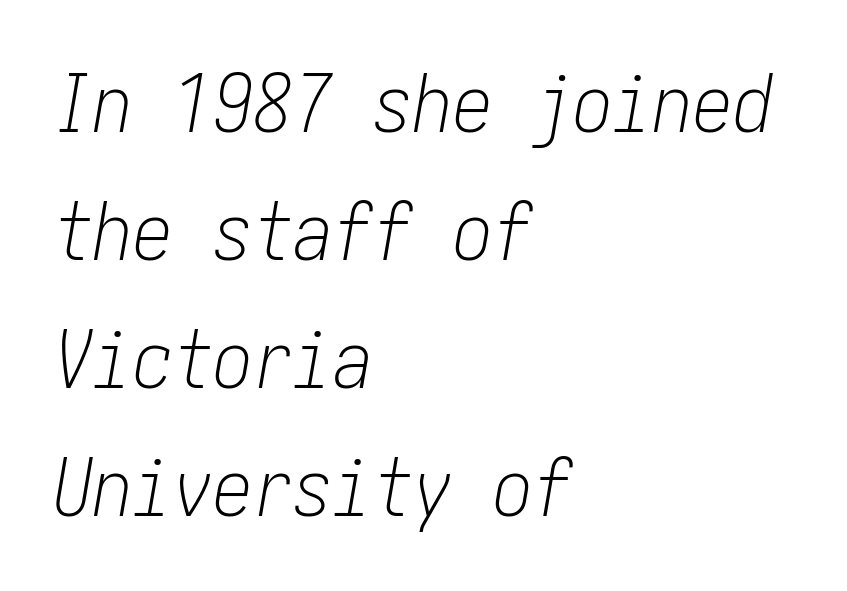
{"italic": "yes", "lean": "right", "slant_degrees": 10, "bold": "no", "weight": "light", "width": "condensed", "stroke_contrast": "low", "x_height": "medium", "underline": "no", "align": "left", "line_spacing": "normal", "line_spacing_ratio": 1.6, "letter_spacing": "normal", "letter_spacing_em": 0.0, "glyph_px": 80}
